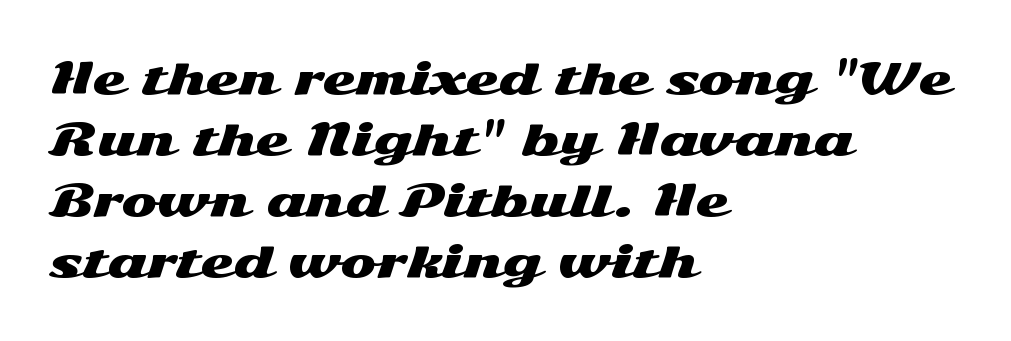
{"serif": "no", "width": "wide", "stroke_contrast": "medium", "x_height": "medium", "monospaced": "no", "underline": "no", "align": "left", "line_spacing": "normal", "line_spacing_ratio": 1.42, "letter_spacing": "normal", "letter_spacing_em": 0.0, "glyph_px": 43}
